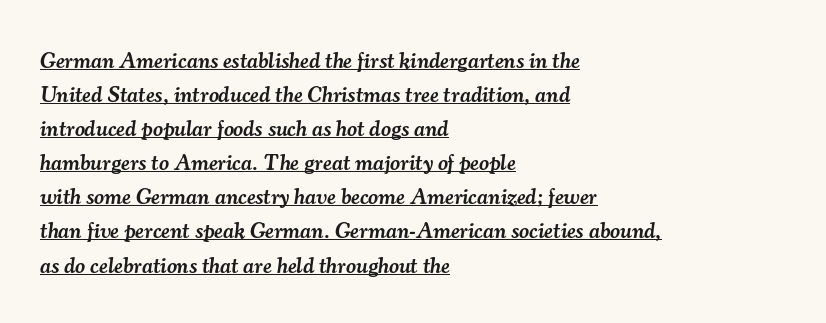
{"italic": "yes", "lean": "right", "slant_degrees": 7, "bold": "semi", "underline": "yes", "align": "left", "line_spacing": "normal", "line_spacing_ratio": 1.55, "letter_spacing": "normal", "letter_spacing_em": 0.0, "glyph_px": 22}
